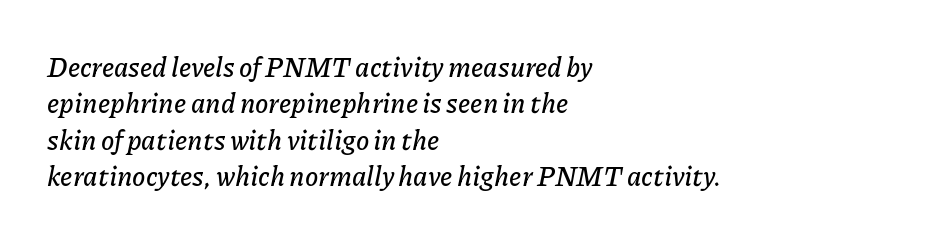
The passage shown has conventional tracking throughout. The space directly below the letters is spotless. Is there much room between lines? A standard amount, neither cramped nor airy. Emphasis-style slanted type is in use. A student would call this left alignment; a typographer would say flush left, rag right.
